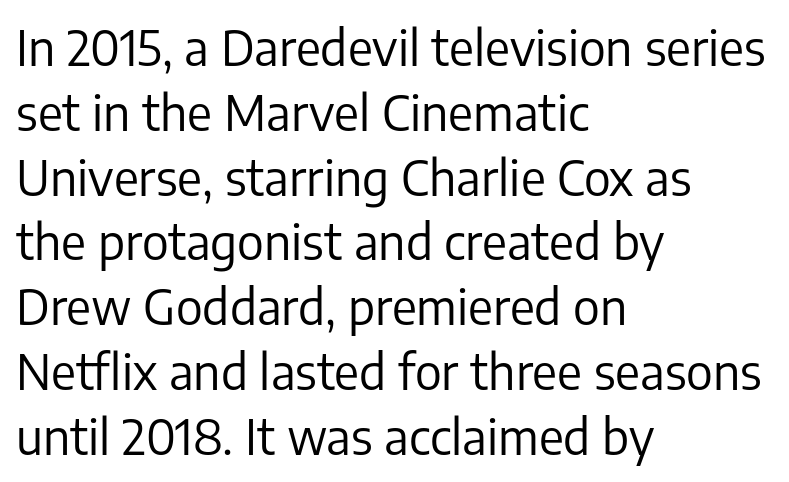
Q: Is the text bold? A: No.
Q: Is the text italic (slanted)? A: No, it is upright.
Q: Is the typeface a serif or a sans-serif typeface? A: Sans-serif.
Q: Is the text underlined? A: No.
Q: How is the paragraph aligned? A: Left-aligned.
Q: Is the spacing between letters normal or unusually wide? A: Normal.
Q: Is the spacing between lines tight, normal or loose? A: Normal.
Q: Width (condensed, normal, or wide)? A: Normal.
Q: Stroke contrast? A: Low.
Q: x-height? A: Medium.
Q: Monospaced? A: No.
